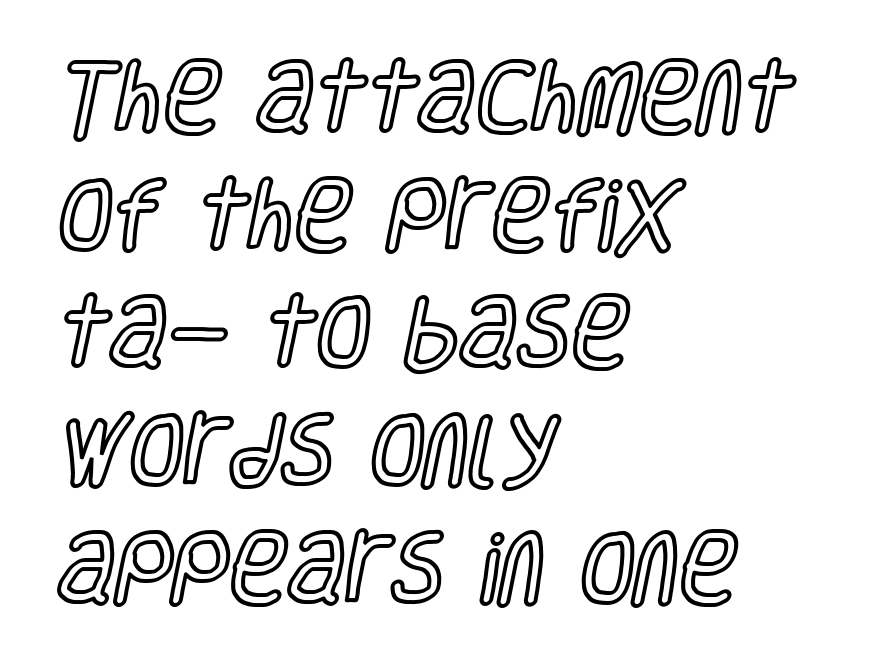
{"width": "condensed", "x_height": "large", "monospaced": "no", "underline": "no", "align": "left", "line_spacing": "normal", "line_spacing_ratio": 1.49, "letter_spacing": "normal", "letter_spacing_em": 0.0, "glyph_px": 79}
